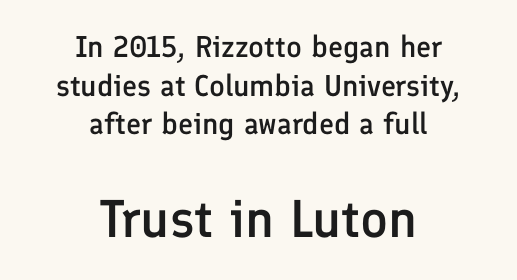
The image shows 53 px semibold sans-serif type, upright; set centered, normal line spacing (1.29x), normal letter spacing, not underlined; the second (bottom) block is 1.77x larger; low stroke contrast and a medium x-height.
